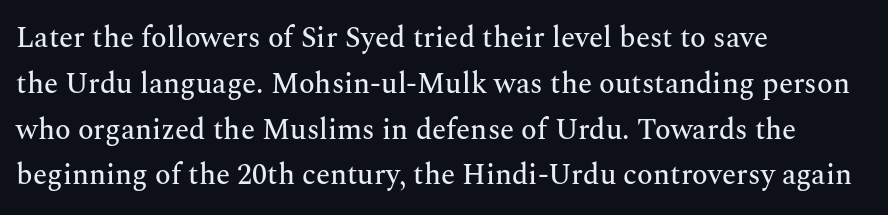
Q: Is the text italic (slanted)? A: No, it is upright.
Q: Is the typeface a serif or a sans-serif typeface? A: Serif.
Q: Is the text underlined? A: No.
Q: How is the paragraph aligned? A: Left-aligned.
Q: Is the spacing between letters normal or unusually wide? A: Normal.
Q: Is the spacing between lines tight, normal or loose? A: Normal.
Q: Width (condensed, normal, or wide)? A: Normal.
Q: Stroke contrast? A: Medium.
Q: x-height? A: Medium.
Q: Monospaced? A: No.
